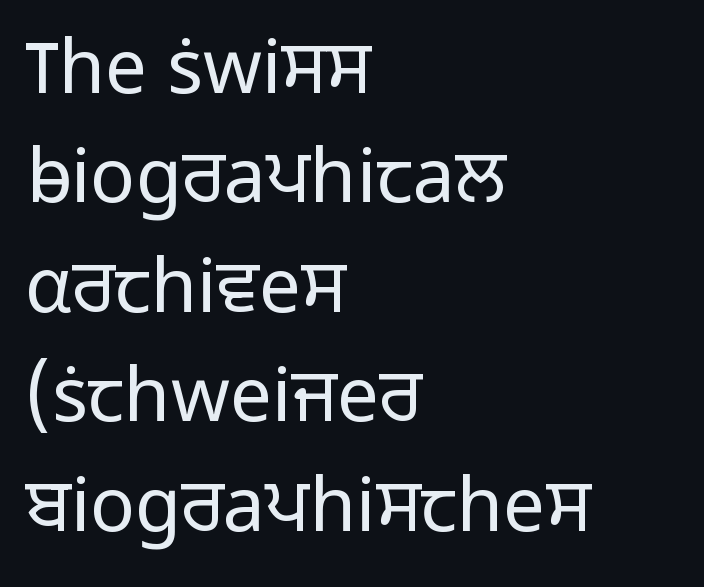
The characters display no serif detailing; their extremities are plain. The face looks like a standard text weight, possibly lighter. Quick note: not italic, upright. Think of a printed novel: that variable character pitch is what you see here.
